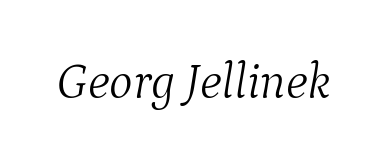
Weight: not bold — regular or lighter. Would a proofreader flag this as italicized? Yes. Anything drawn beneath the words? Only blank space. Caption: standard tracking, unaltered.
